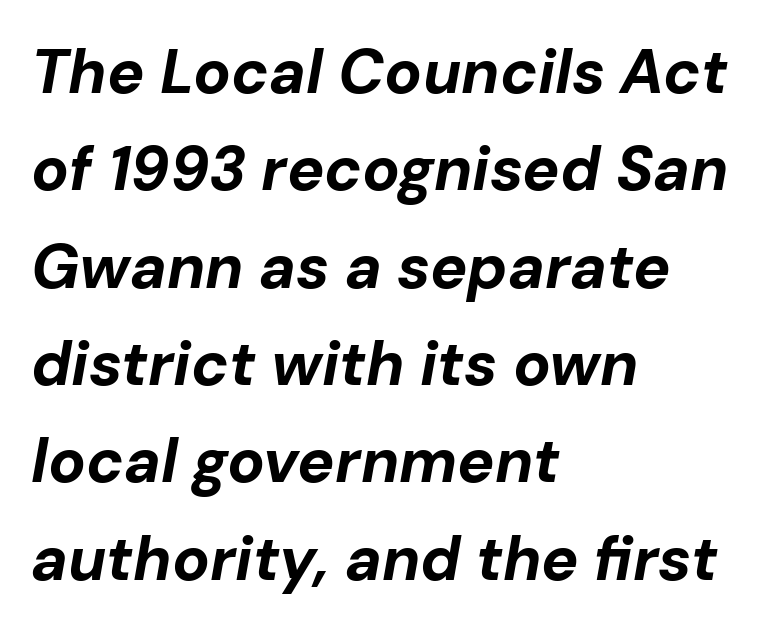
What weight is shown? A full bold with thick strokes. Bare-footed words on every line. Varying glyph widths throughout — classic text-font behaviour. Slanted lettering throughout. Visually the block forms a straight wall on the left and a jagged coastline on the right. A normal amount of white space separates one row of letters from the next.
